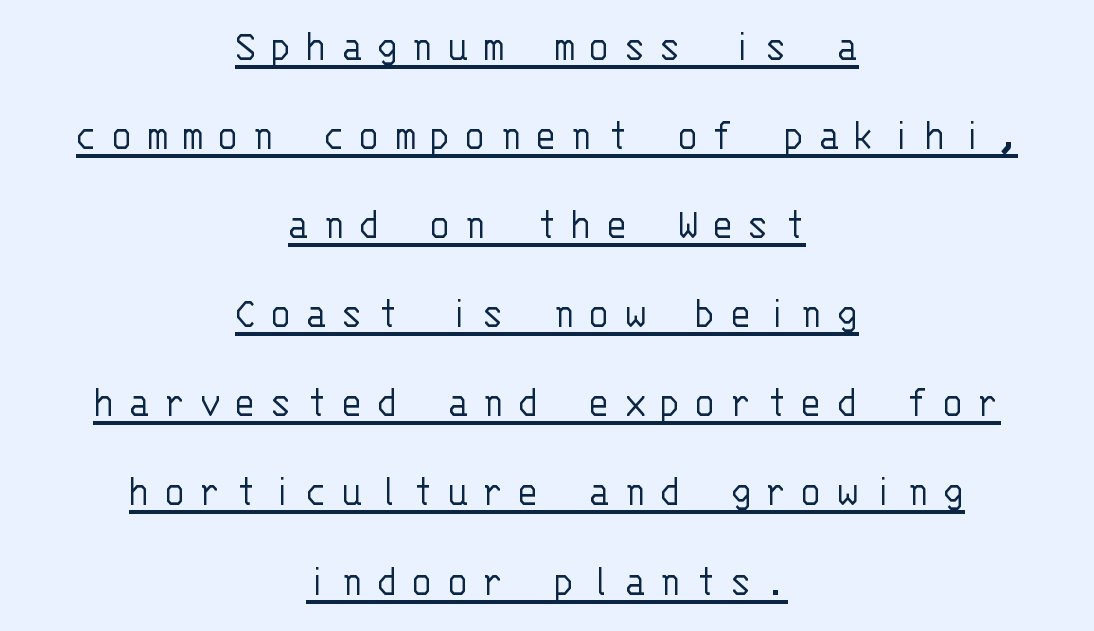
{"serif": "no", "italic": "no", "bold": "no", "weight": "light", "width": "normal", "stroke_contrast": "low", "x_height": "large", "monospaced": "yes", "underline": "yes", "align": "center", "line_spacing": "loose", "line_spacing_ratio": 1.98, "letter_spacing": "wide", "letter_spacing_em": 0.3, "glyph_px": 45}
